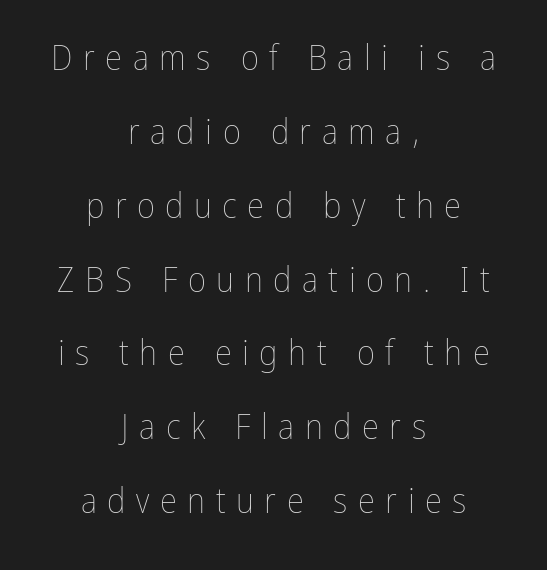
{"italic": "no", "bold": "no", "weight": "thin", "width": "condensed", "stroke_contrast": "low", "x_height": "medium", "monospaced": "no", "underline": "no", "align": "center", "line_spacing": "loose", "line_spacing_ratio": 2.11, "letter_spacing": "wide", "letter_spacing_em": 0.3, "glyph_px": 35}
